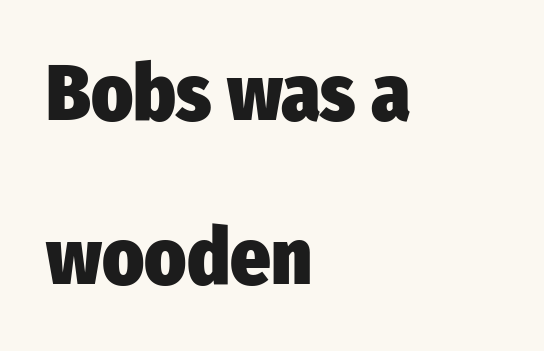
Rule under the text: the space is simply empty. The setting favours the left margin, as ordinary paragraphs usually do. This sample has the flowing, uneven cadence of proportional lettering. Grotesque or geometric, the face here clearly has no serifs. Its strokes are broad and dark, the hallmark of bold type. Italic: no, the glyphs are upright roman.
